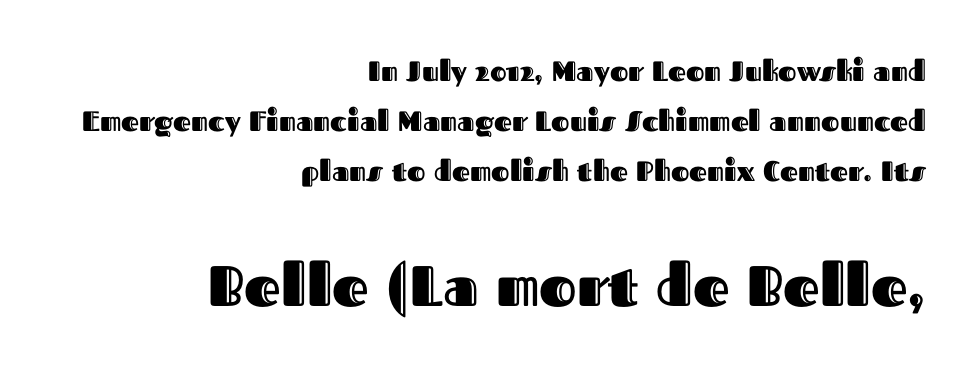
The image shows 57 px text type, upright; set right-aligned, line spacing 1.78x, normal letter spacing, not underlined; the second (bottom) block is 2.04x larger; a medium x-height.
